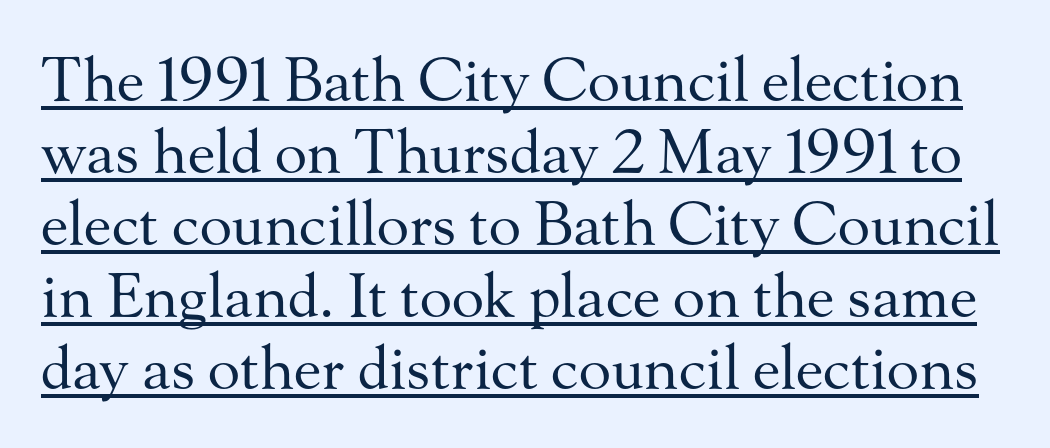
Q: Is the text bold? A: No.
Q: Is the text italic (slanted)? A: No, it is upright.
Q: Is the typeface a serif or a sans-serif typeface? A: Serif.
Q: Is the text underlined? A: Yes.
Q: Is the spacing between letters normal or unusually wide? A: Normal.
Q: Width (condensed, normal, or wide)? A: Normal.
Q: Stroke contrast? A: Medium.
Q: x-height? A: Small.
Q: Monospaced? A: No.
